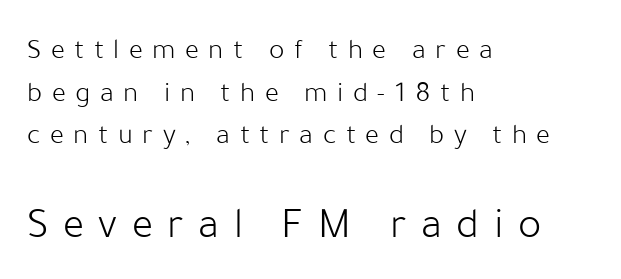
Q: Is the text bold? A: No.
Q: Is the text italic (slanted)? A: No, it is upright.
Q: Is the typeface a serif or a sans-serif typeface? A: Sans-serif.
Q: Is the text underlined? A: No.
Q: How is the paragraph aligned? A: Left-aligned.
Q: Is the spacing between letters normal or unusually wide? A: Unusually wide.
Q: Is the spacing between lines tight, normal or loose? A: Normal.
Q: Which block of text is set in a larger size, the first (top) or the second (bottom)? A: The second (bottom) one.
Q: Width (condensed, normal, or wide)? A: Normal.
Q: Stroke contrast? A: Low.
Q: x-height? A: Medium.
Q: Monospaced? A: No.
